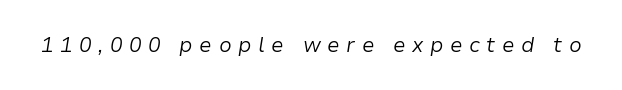
The face used here has a pronounced slope to its letters. The words here are not underlined. A quiet, ordinary-to-light weight characterises the typeface. The letters are spread apart with noticeably loose tracking.
